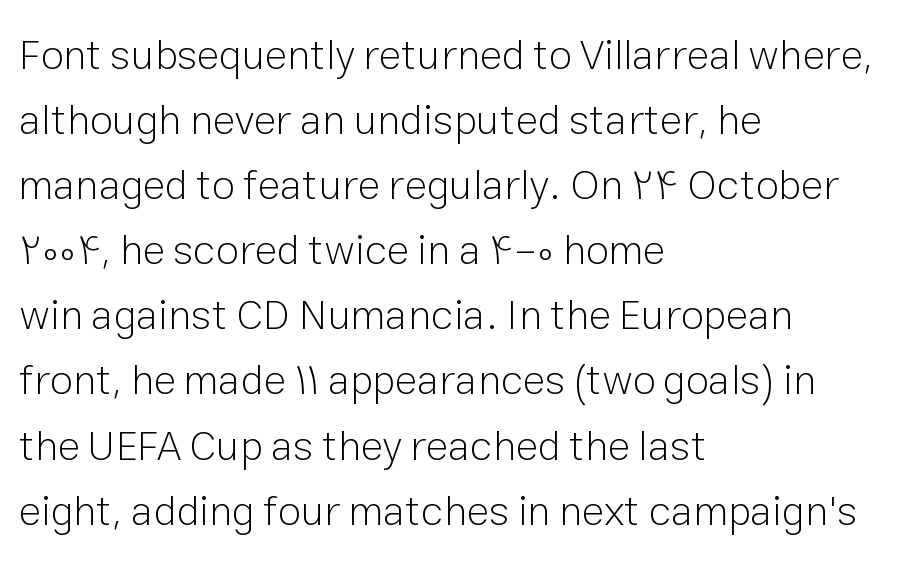
{"serif": "no", "italic": "no", "bold": "no", "weight": "light", "width": "normal", "stroke_contrast": "low", "x_height": "medium", "monospaced": "no", "underline": "no", "align": "left", "line_spacing": "normal", "line_spacing_ratio": 1.55, "letter_spacing": "normal", "letter_spacing_em": 0.0, "glyph_px": 42}
